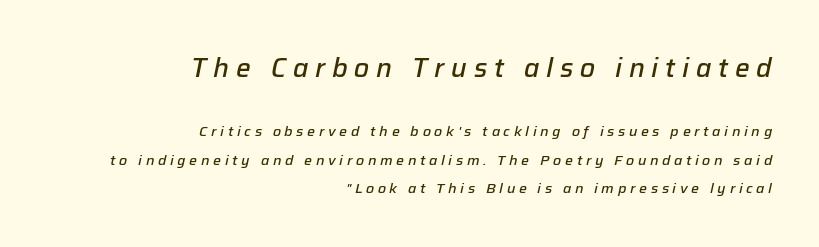
Q: Is the text bold? A: Semi-bold.
Q: Is the text italic (slanted)? A: Yes, it leans right by about 12 degrees.
Q: Is the text underlined? A: No.
Q: How is the paragraph aligned? A: Right-aligned.
Q: Is the spacing between letters normal or unusually wide? A: Unusually wide.
Q: Is the spacing between lines tight, normal or loose? A: Loose.
Q: Which block of text is set in a larger size, the first (top) or the second (bottom)? A: The first (top) one.
